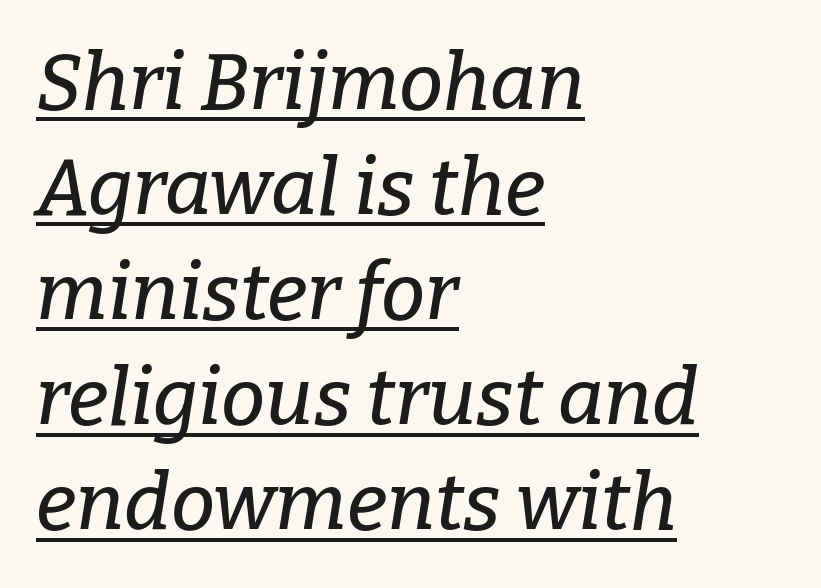
Q: Is the text italic (slanted)? A: Yes, it leans right by about 9 degrees.
Q: Is the typeface a serif or a sans-serif typeface? A: Serif.
Q: Is the text underlined? A: Yes.
Q: How is the paragraph aligned? A: Left-aligned.
Q: Is the spacing between letters normal or unusually wide? A: Normal.
Q: Is the spacing between lines tight, normal or loose? A: Normal.
Q: Width (condensed, normal, or wide)? A: Normal.
Q: Stroke contrast? A: Low.
Q: x-height? A: Medium.
Q: Monospaced? A: No.
